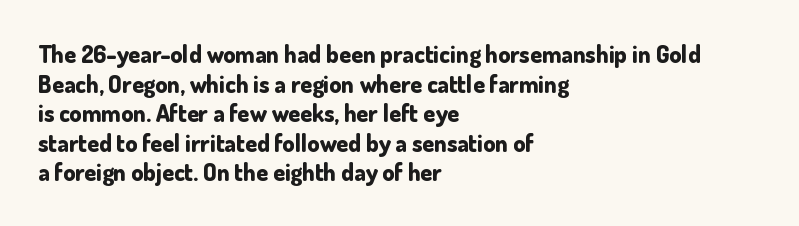
{"italic": "no", "bold": "yes", "underline": "no", "align": "left", "line_spacing_ratio": 1.23, "letter_spacing": "normal", "letter_spacing_em": 0.0, "glyph_px": 24}
